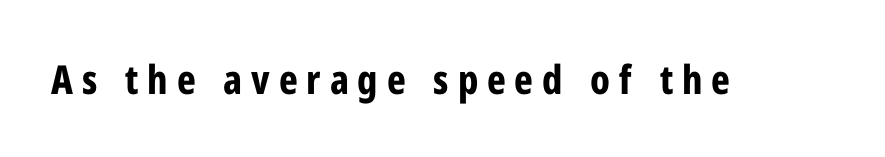
Q: Is the text bold? A: Yes.
Q: Is the text italic (slanted)? A: No, it is upright.
Q: Is the typeface a serif or a sans-serif typeface? A: Sans-serif.
Q: Is the text underlined? A: No.
Q: Is the spacing between letters normal or unusually wide? A: Unusually wide.
Q: Width (condensed, normal, or wide)? A: Condensed.
Q: Stroke contrast? A: Low.
Q: x-height? A: Medium.
Q: Monospaced? A: No.
